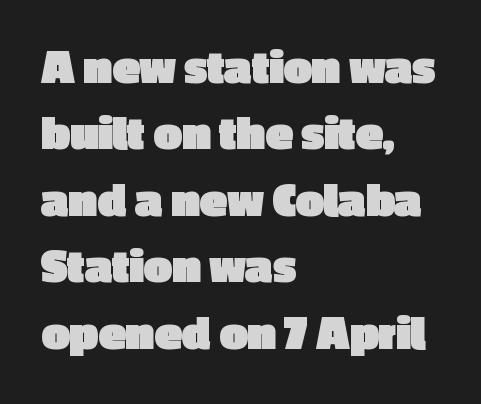
Q: Is the text bold? A: Yes.
Q: Is the text italic (slanted)? A: No, it is upright.
Q: Is the typeface a serif or a sans-serif typeface? A: Sans-serif.
Q: Is the text underlined? A: No.
Q: How is the paragraph aligned? A: Left-aligned.
Q: Is the spacing between letters normal or unusually wide? A: Normal.
Q: Is the spacing between lines tight, normal or loose? A: Normal.
Q: Width (condensed, normal, or wide)? A: Normal.
Q: x-height? A: Medium.
Q: Monospaced? A: No.
